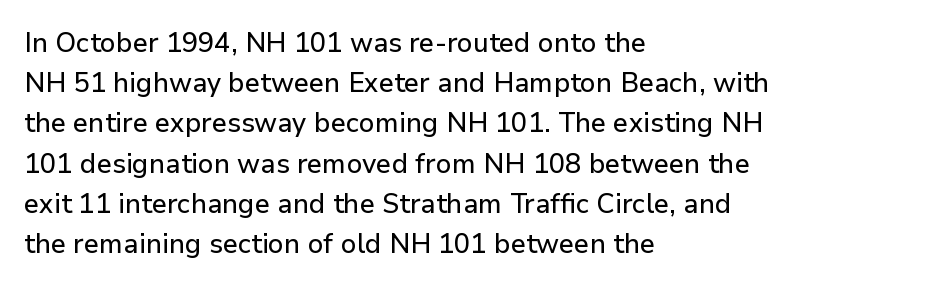
Summary of vertical rhythm: regular, with standard interline spacing. No italicization has been applied; the sample stays upright. One-word summary of the alignment: left. The line texture is even and compact thanks to regular tracking. The space directly below the letters is spotless.
